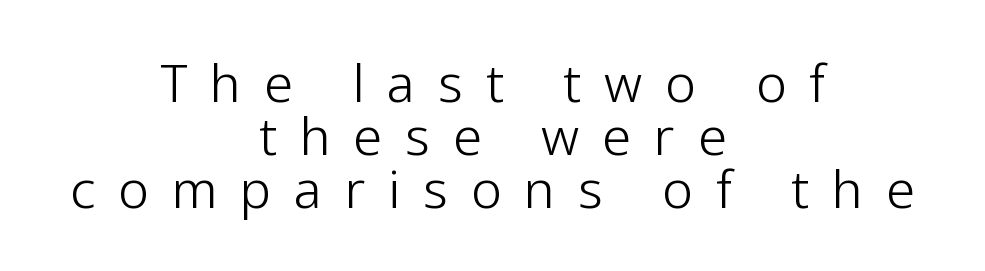
{"serif": "no", "italic": "no", "bold": "no", "weight": "light", "width": "normal", "stroke_contrast": "low", "x_height": "medium", "monospaced": "no", "underline": "no", "align": "center", "line_spacing": "tight", "line_spacing_ratio": 1.02, "letter_spacing": "wide", "letter_spacing_em": 0.44, "glyph_px": 52}
